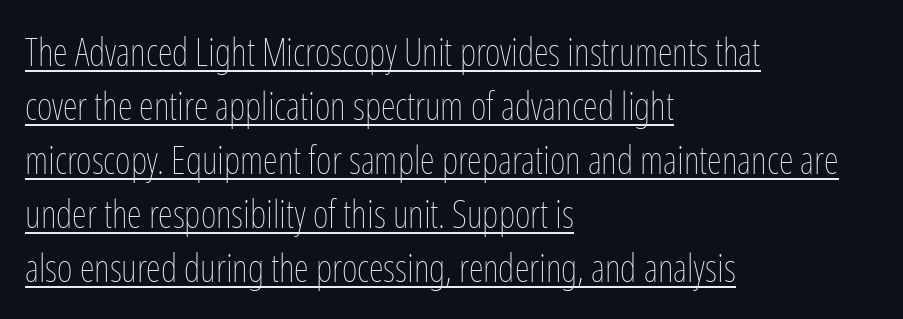
Q: Is the text bold? A: No.
Q: Is the text italic (slanted)? A: No, it is upright.
Q: Is the text underlined? A: Yes.
Q: How is the paragraph aligned? A: Left-aligned.
Q: Is the spacing between letters normal or unusually wide? A: Normal.
Q: Is the spacing between lines tight, normal or loose? A: Normal.
Q: Width (condensed, normal, or wide)? A: Condensed.
Q: Stroke contrast? A: Low.
Q: x-height? A: Medium.
Q: Monospaced? A: No.
